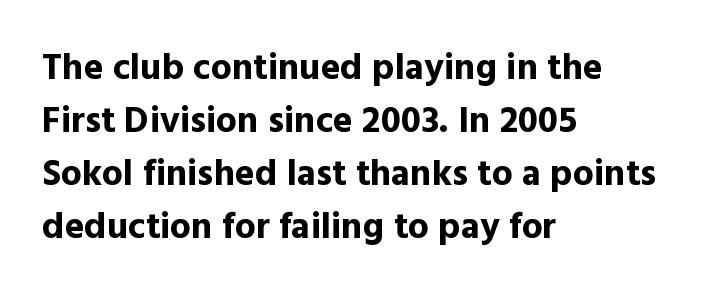
The image shows 37 px bold sans-serif type, upright; set left-aligned, normal line spacing (1.43x), normal letter spacing, not underlined; a medium x-height.
